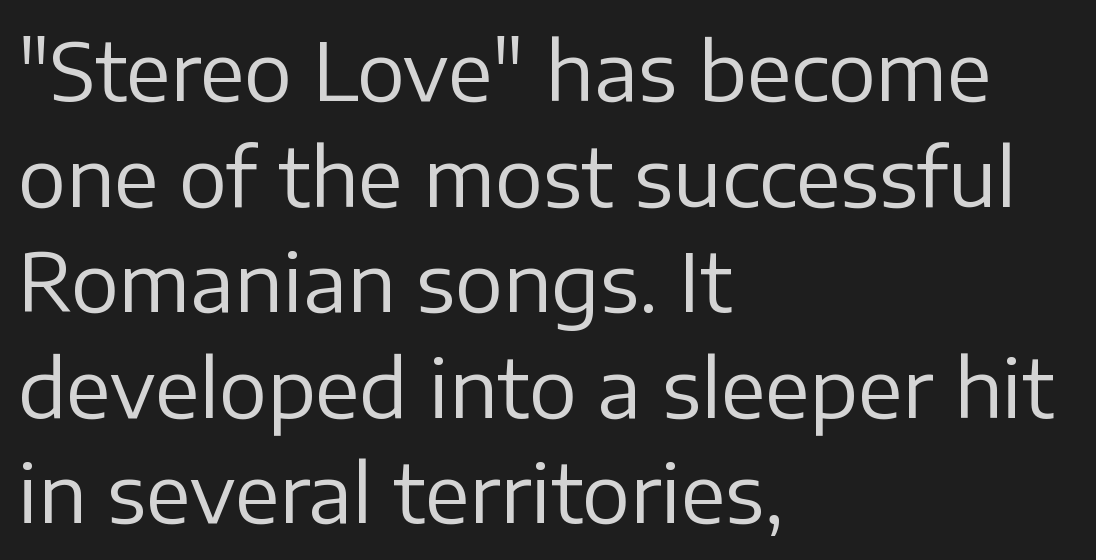
In terms of letterform style, serifs are entirely absent. Underlining? Definitely not there. Where is the straight margin? On the left. Stems here are at most as thick as an everyday book face. Notice how the stems are strictly vertical — no italics here.
